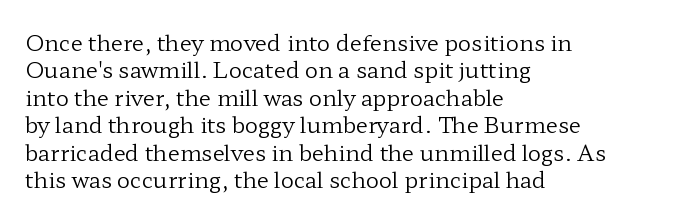
The image shows 22 px text type, upright; set left-aligned, normal line spacing (1.25x), normal letter spacing, not underlined.
